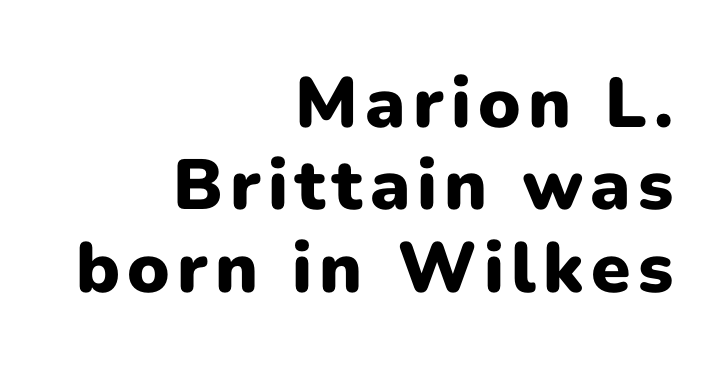
{"serif": "no", "italic": "no", "bold": "yes", "weight": "heavy", "width": "normal", "stroke_contrast": "low", "x_height": "medium", "monospaced": "no", "underline": "no", "align": "right", "line_spacing_ratio": 1.16, "glyph_px": 71}
